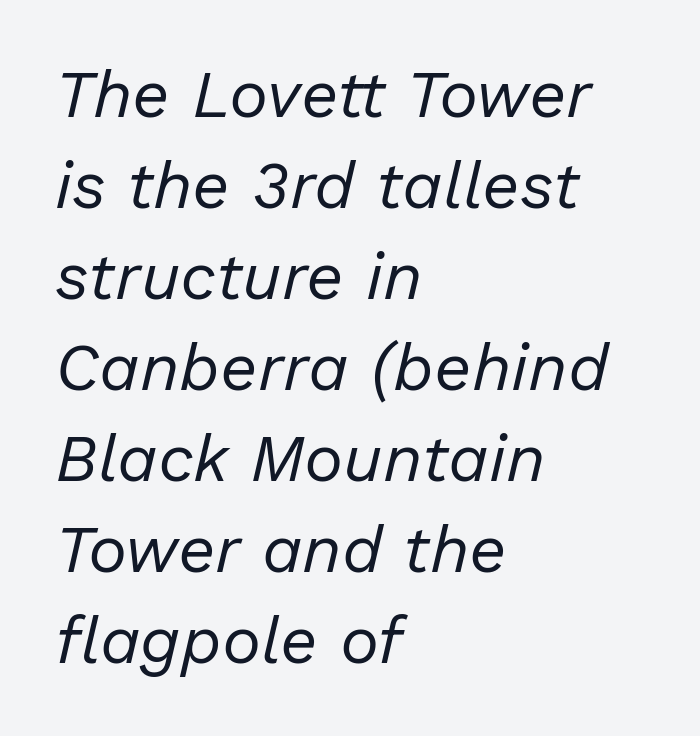
The image shows 66 px regular-weight type, italic (leaning right); set left-aligned, normal line spacing (1.38x), normal letter spacing, not underlined; low stroke contrast and a medium x-height.
